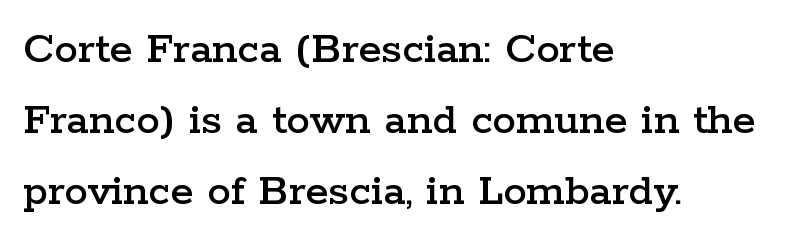
{"serif": "yes", "italic": "no", "width": "wide", "stroke_contrast": "low", "x_height": "medium", "monospaced": "no", "underline": "no", "align": "left", "line_spacing": "normal", "line_spacing_ratio": 1.51, "letter_spacing": "normal", "letter_spacing_em": 0.0, "glyph_px": 47}
